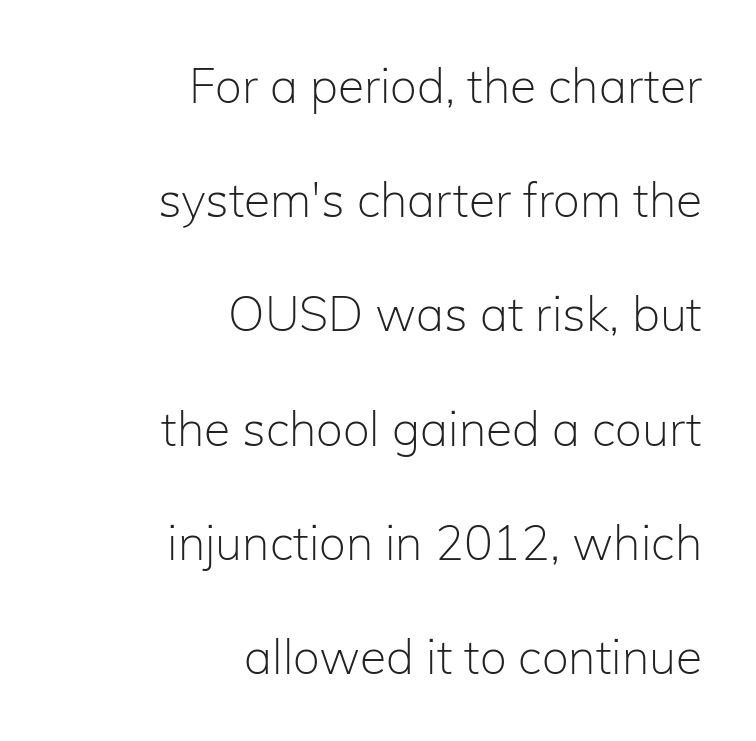
The image shows 48 px light sans-serif type, upright; set right-aligned, loose line spacing (2.38x), normal letter spacing, not underlined; low stroke contrast and a medium x-height.
